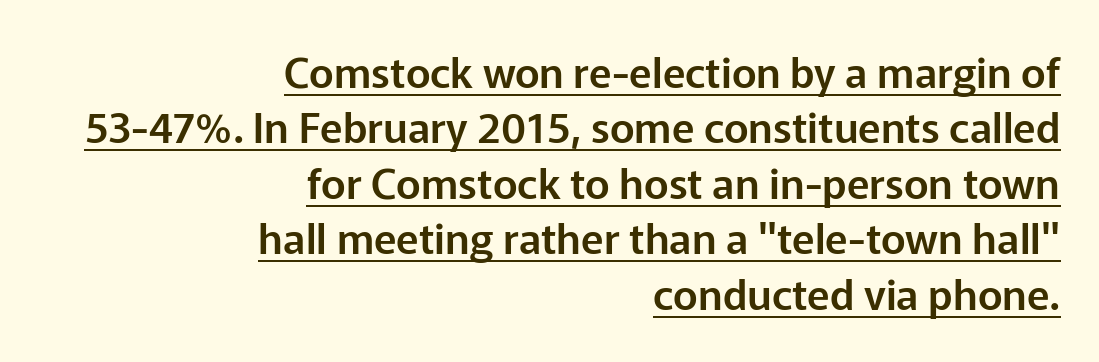
The text was rendered using a sans face with plain stroke endings. In terms of posture, this sample is upright. Think of a printed novel: that variable character pitch is what you see here. The block of text has a typical density, with ordinary space between rows.
